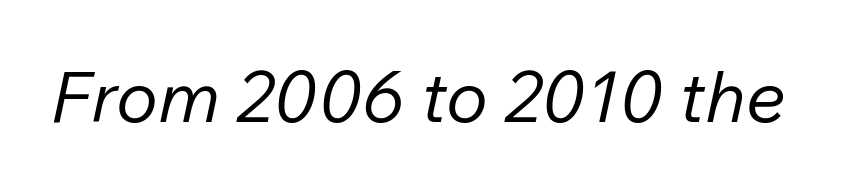
The image shows 71 px regular-weight type, italic (leaning right); set normal letter spacing, not underlined; low stroke contrast and a medium x-height.
